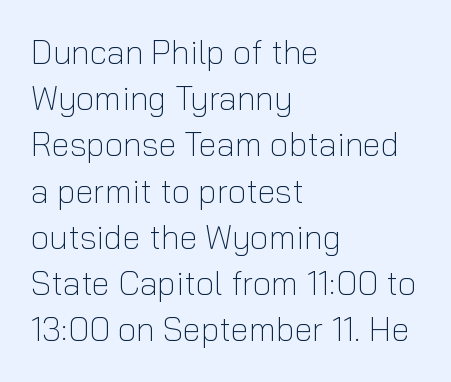
The image shows 33 px light sans-serif type, upright; set left-aligned, normal line spacing (1.4x), normal letter spacing, not underlined; low stroke contrast and a medium x-height.
